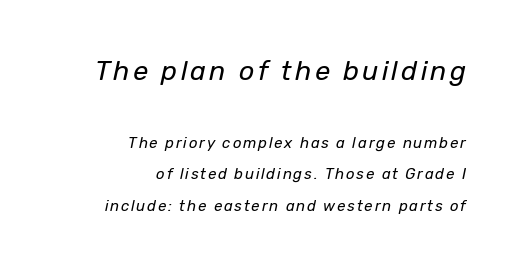
The image shows 27 px text type, italic (leaning right); set right-aligned, loose line spacing (2.11x), not underlined; the first (top) block is 1.8x larger.
